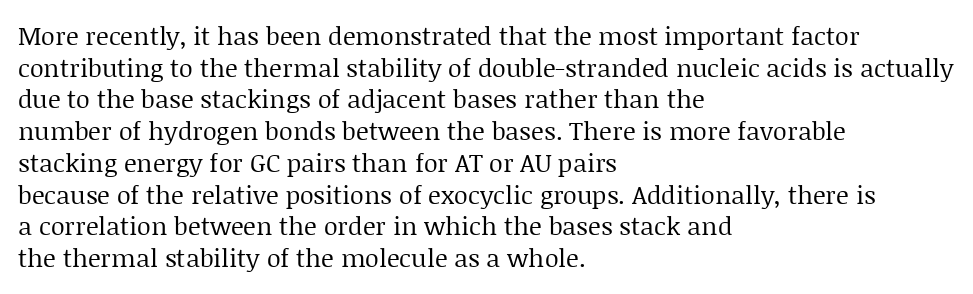
The image shows 25 px text type, upright; set left-aligned, normal line spacing (1.27x), normal letter spacing, not underlined.
